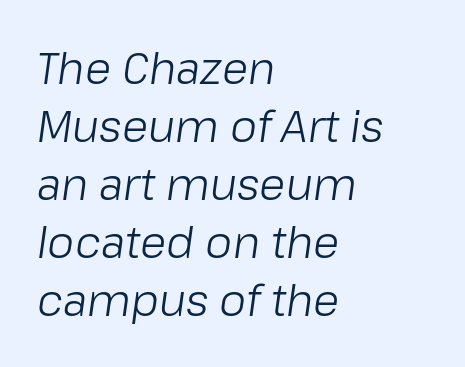
The image shows 43 px light type, italic (leaning right); set left-aligned, normal line spacing (1.35x), normal letter spacing, not underlined; low stroke contrast and a medium x-height.
